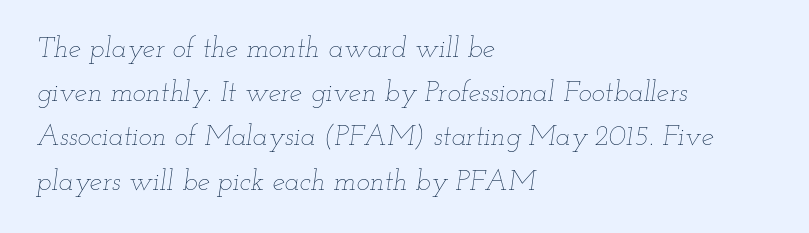
Q: Is the text bold? A: No.
Q: Is the text italic (slanted)? A: Yes, it leans right by about 12 degrees.
Q: Is the text underlined? A: No.
Q: How is the paragraph aligned? A: Left-aligned.
Q: Is the spacing between letters normal or unusually wide? A: Normal.
Q: Is the spacing between lines tight, normal or loose? A: Normal.
Q: Width (condensed, normal, or wide)? A: Wide.
Q: Stroke contrast? A: Low.
Q: x-height? A: Small.
Q: Monospaced? A: No.
